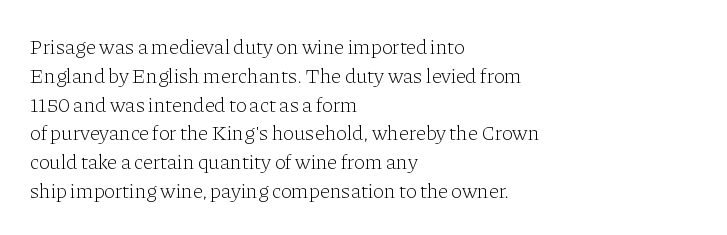
The image shows 21 px text type, upright; set left-aligned, normal line spacing (1.37x), normal letter spacing, not underlined.
